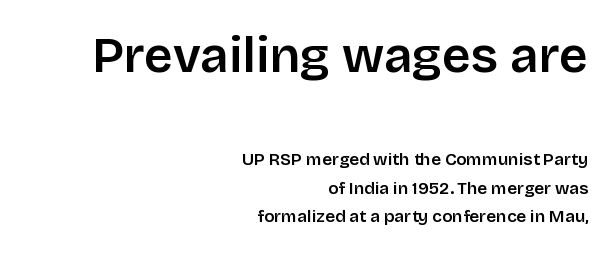
Honestly, the letter spacing is just normal — you wouldn't notice it. This is moderately heavy type, rendered in semibold. A typesetter would call this proportional, since set widths differ per character. Line ends are locked; line starts wander.
